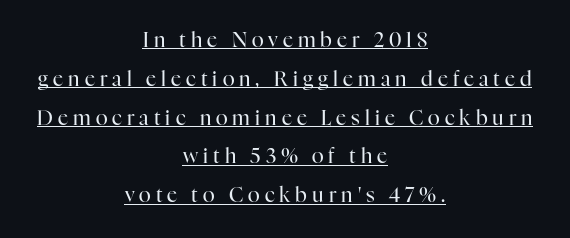
Q: Is the text bold? A: No.
Q: Is the text italic (slanted)? A: No, it is upright.
Q: Is the text underlined? A: Yes.
Q: How is the paragraph aligned? A: Centered.
Q: Is the spacing between letters normal or unusually wide? A: Unusually wide.
Q: Is the spacing between lines tight, normal or loose? A: Loose.
